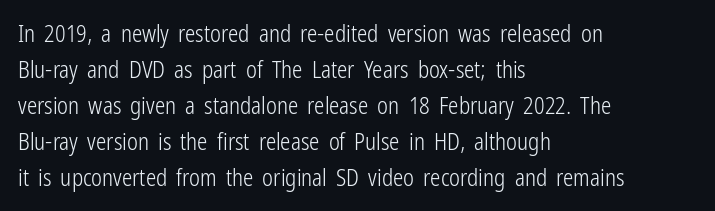
The image shows 23 px text type, upright; set left-aligned, normal line spacing (1.56x), normal letter spacing, not underlined.
